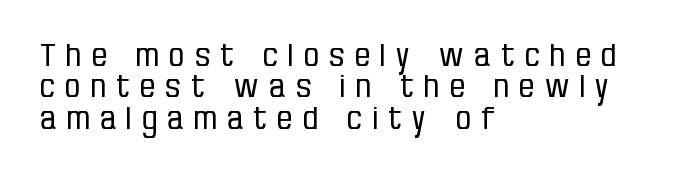
{"serif": "no", "italic": "no", "bold": "no", "weight": "regular", "width": "condensed", "stroke_contrast": "low", "x_height": "large", "monospaced": "no", "underline": "no", "align": "left", "line_spacing": "tight", "line_spacing_ratio": 1.05, "letter_spacing": "wide", "letter_spacing_em": 0.35, "glyph_px": 30}
